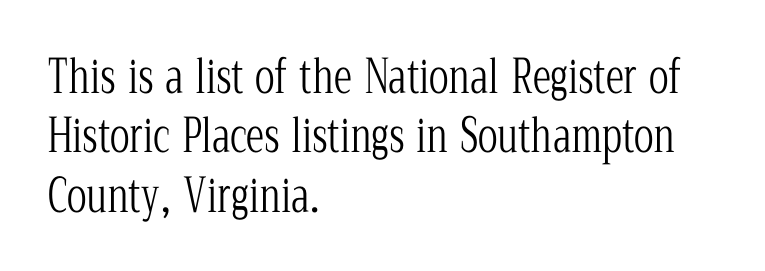
The image shows 46 px light, condensed serif type, upright; set left-aligned, normal line spacing (1.29x), normal letter spacing, not underlined; low stroke contrast and a medium x-height.
